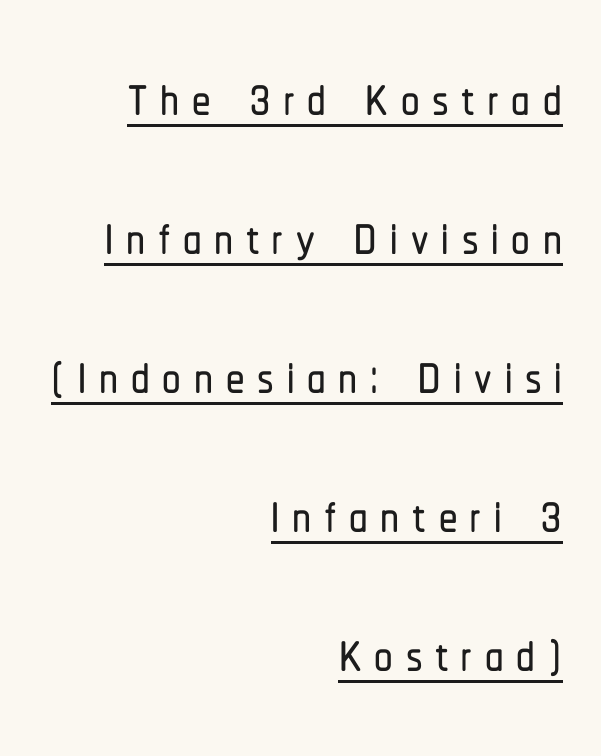
Q: Is the text italic (slanted)? A: No, it is upright.
Q: Is the typeface a serif or a sans-serif typeface? A: Sans-serif.
Q: Is the text underlined? A: Yes.
Q: How is the paragraph aligned? A: Right-aligned.
Q: Width (condensed, normal, or wide)? A: Condensed.
Q: Stroke contrast? A: Low.
Q: x-height? A: Medium.
Q: Monospaced? A: No.
